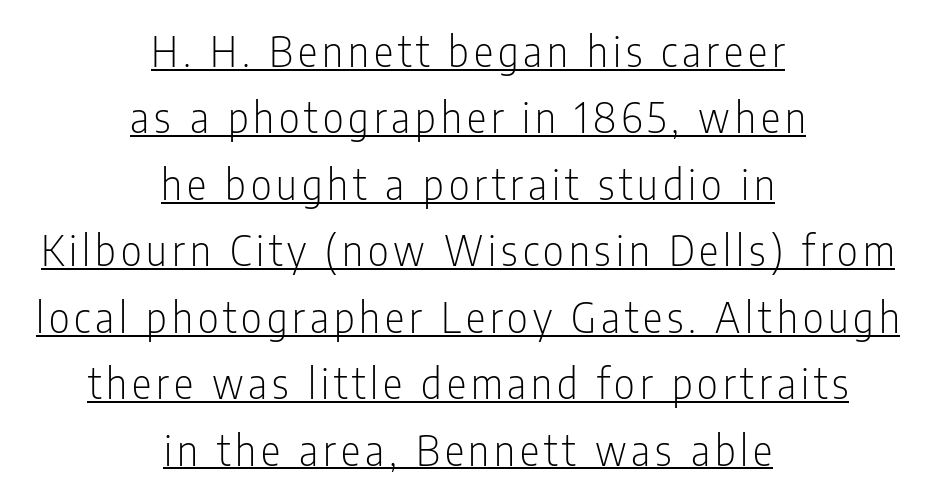
Emphasis is given by a line drawn under the lettering. Each letter's strokes conclude bluntly, with no projecting serifs. Vertical stems look standard width or narrower in stroke. Ascenders rise straight up at ninety degrees.
